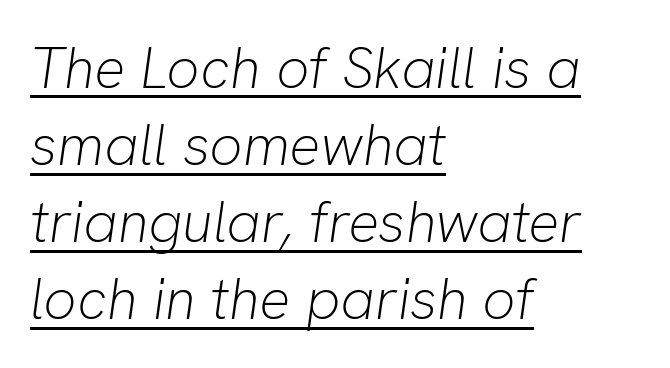
The passage shown is not bold in any degree. In CSS terms this would be text-align: left. Caption: standard tracking, unaltered. How would I describe the line gaps? Plain and ordinary. Tall strokes in this sample are angled rather than plumb.
